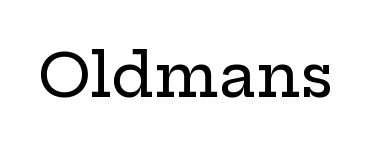
The image shows 60 px wide serif type, upright; set normal letter spacing, not underlined; low stroke contrast and a medium x-height.
